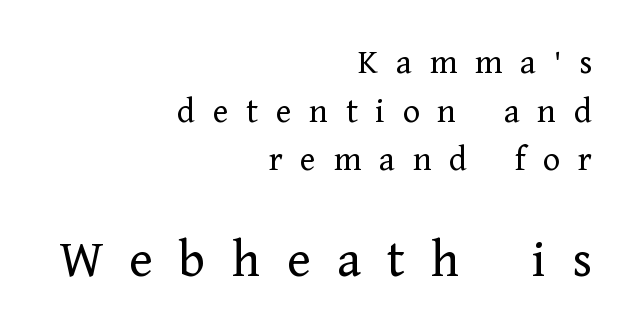
The image shows 54 px regular-weight serif type, upright; set right-aligned, normal line spacing (1.35x), unusually wide letter spacing (+0.49 em), not underlined; the second (bottom) block is 1.5x larger; low stroke contrast and a medium x-height.
